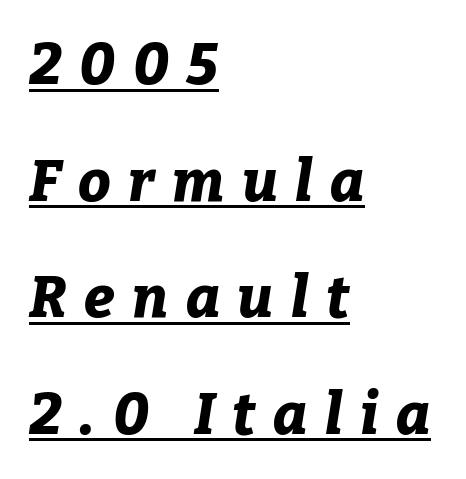
{"italic": "yes", "lean": "right", "slant_degrees": 9, "bold": "yes", "weight": "bold", "width": "normal", "stroke_contrast": "low", "x_height": "medium", "monospaced": "no", "underline": "yes", "align": "left", "line_spacing": "loose", "line_spacing_ratio": 2.01, "letter_spacing": "wide", "letter_spacing_em": 0.3, "glyph_px": 58}
